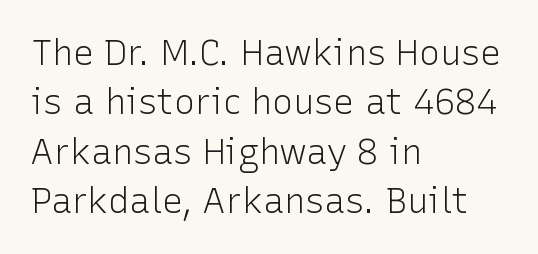
The image shows 35 px light sans-serif type, upright; set left-aligned, normal line spacing (1.41x), normal letter spacing, not underlined; low stroke contrast and a medium x-height.
